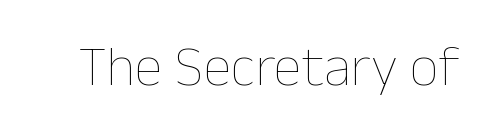
{"italic": "no", "bold": "no", "weight": "thin", "width": "normal", "stroke_contrast": "low", "x_height": "medium", "monospaced": "no", "underline": "no", "letter_spacing": "normal", "letter_spacing_em": 0.0, "glyph_px": 57}
